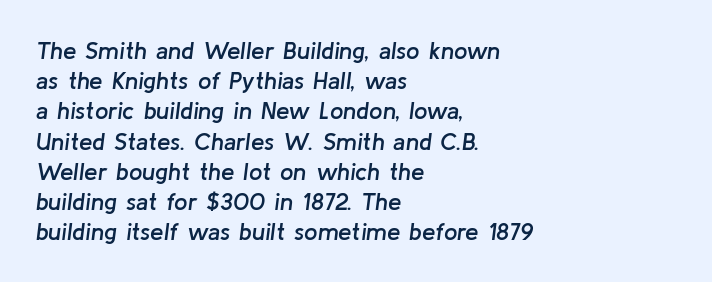
{"italic": "yes", "lean": "right", "slant_degrees": 8, "bold": "semi", "underline": "no", "align": "left", "line_spacing": "normal", "line_spacing_ratio": 1.26, "letter_spacing": "normal", "letter_spacing_em": 0.0, "glyph_px": 24}
